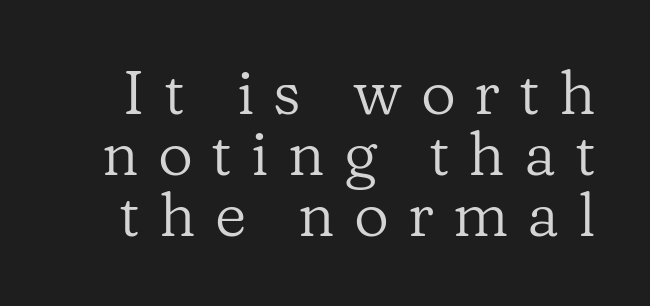
The image shows 61 px regular-weight serif type, upright; set tight line spacing (1.0x), unusually wide letter spacing (+0.31 em), not underlined; low stroke contrast and a medium x-height.
